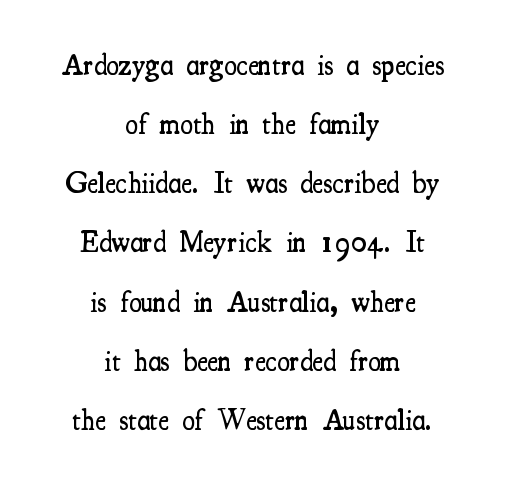
Note the varied advance widths — an 'i' is clearly narrower than an 'm'. This rendering leaves character spacing at its baseline value. Firm but not heavy-handed strokes: this text is semibold. The specimen reads as upright at a glance.
